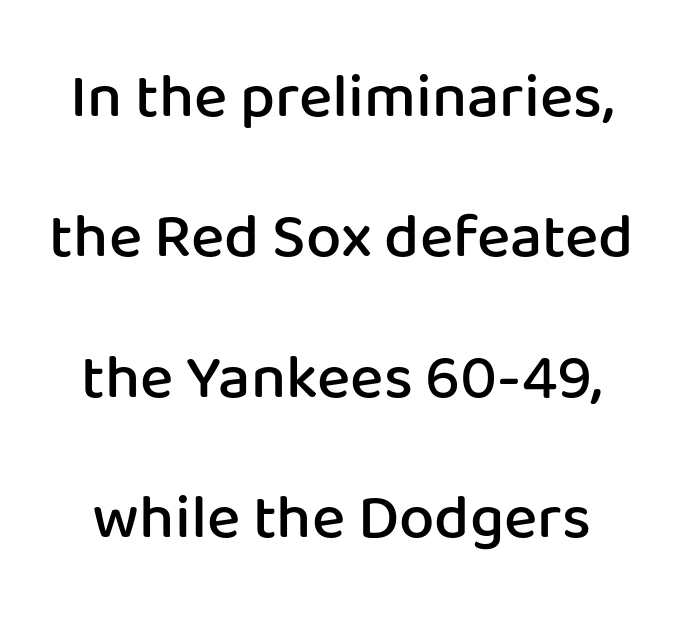
{"serif": "no", "italic": "no", "bold": "semi", "weight": "semibold", "width": "normal", "stroke_contrast": "low", "x_height": "medium", "monospaced": "no", "underline": "no", "line_spacing": "loose", "line_spacing_ratio": 2.23, "letter_spacing": "normal", "letter_spacing_em": 0.0, "glyph_px": 63}
